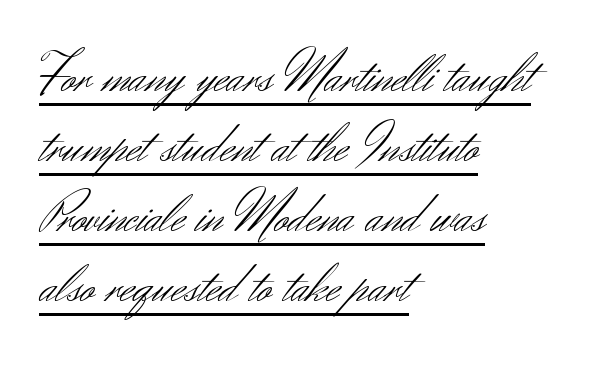
Q: Is the text bold? A: No.
Q: Is the text italic (slanted)? A: Yes.
Q: Is the typeface a serif or a sans-serif typeface? A: Sans-serif.
Q: Is the text underlined? A: Yes.
Q: How is the paragraph aligned? A: Left-aligned.
Q: Is the spacing between letters normal or unusually wide? A: Normal.
Q: Is the spacing between lines tight, normal or loose? A: Normal.
Q: Width (condensed, normal, or wide)? A: Normal.
Q: Stroke contrast? A: Medium.
Q: x-height? A: Small.
Q: Monospaced? A: No.
